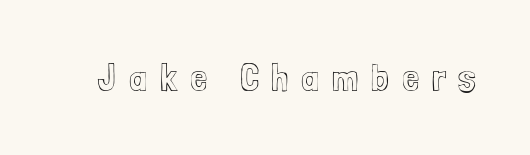
Q: Is the text italic (slanted)? A: No, it is upright.
Q: Is the text underlined? A: No.
Q: Is the spacing between letters normal or unusually wide? A: Unusually wide.
Q: Width (condensed, normal, or wide)? A: Condensed.
Q: x-height? A: Medium.
Q: Monospaced? A: No.
